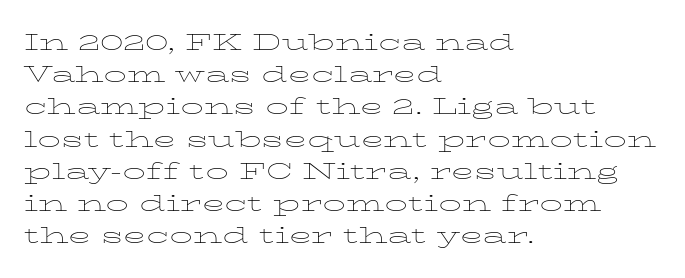
Q: Is the text bold? A: No.
Q: Is the text italic (slanted)? A: No, it is upright.
Q: Is the text underlined? A: No.
Q: How is the paragraph aligned? A: Left-aligned.
Q: Is the spacing between letters normal or unusually wide? A: Normal.
Q: Is the spacing between lines tight, normal or loose? A: Normal.
